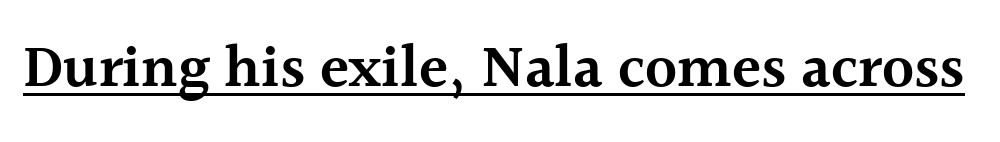
The image shows 60 px semibold serif type, upright; set normal letter spacing, underlined; a medium x-height.
